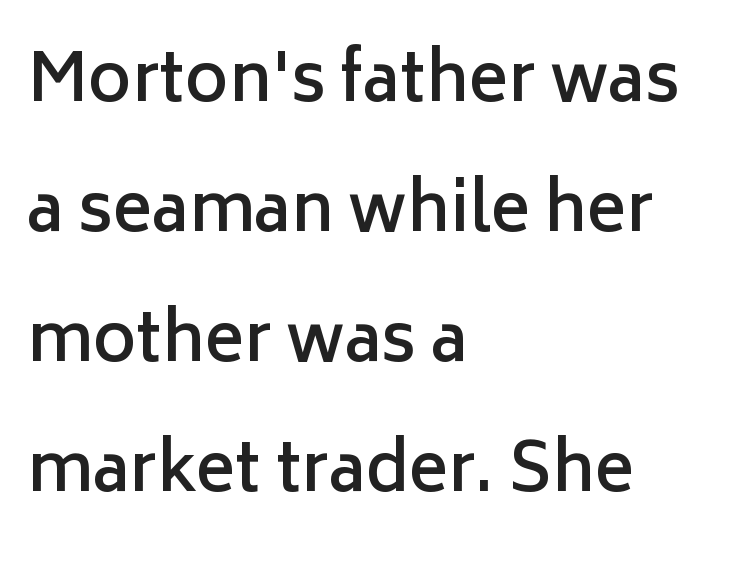
The ragged edge is on the right, which tells us the setting is flush left. Descenders hang freely into open space. Words appear dense and cohesive because spacing is normal. This is the in-between weight designers call semibold or demi.
